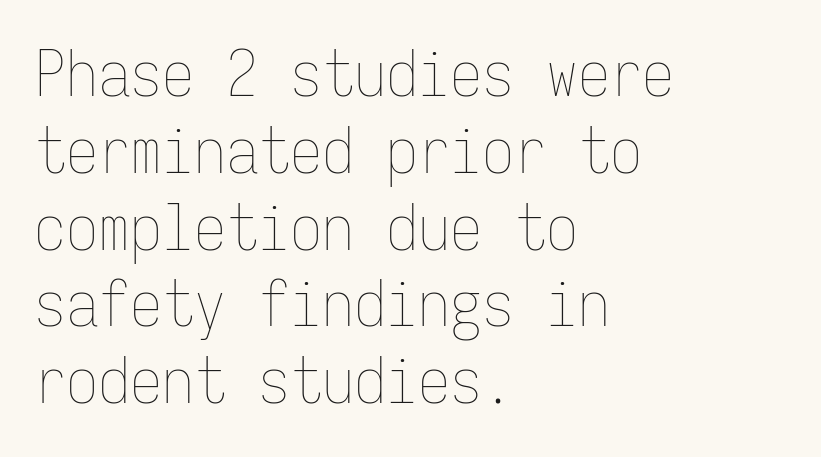
These lines were composed using upright roman letters. Each letter, wide or thin by design, is forced into the same width here. Which margin do the lines hug? The left one — the right edge is uneven. Inter-character spacing is left at the font's built-in metrics.
